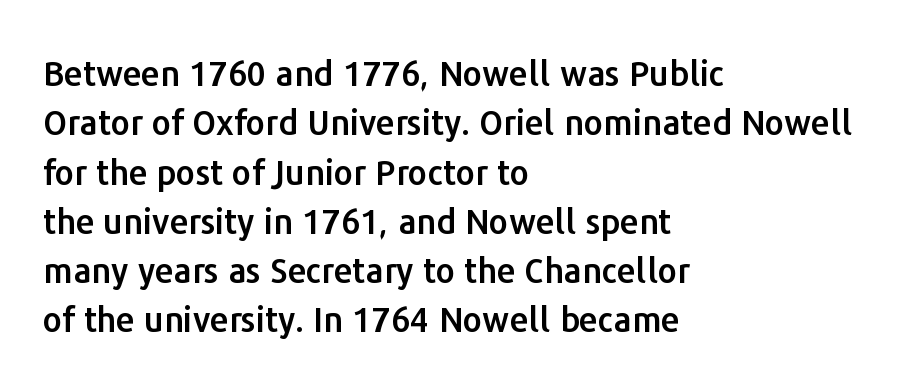
The image shows 34 px sans-serif type, upright; set left-aligned, normal line spacing (1.45x), normal letter spacing, not underlined; low stroke contrast and a medium x-height.
